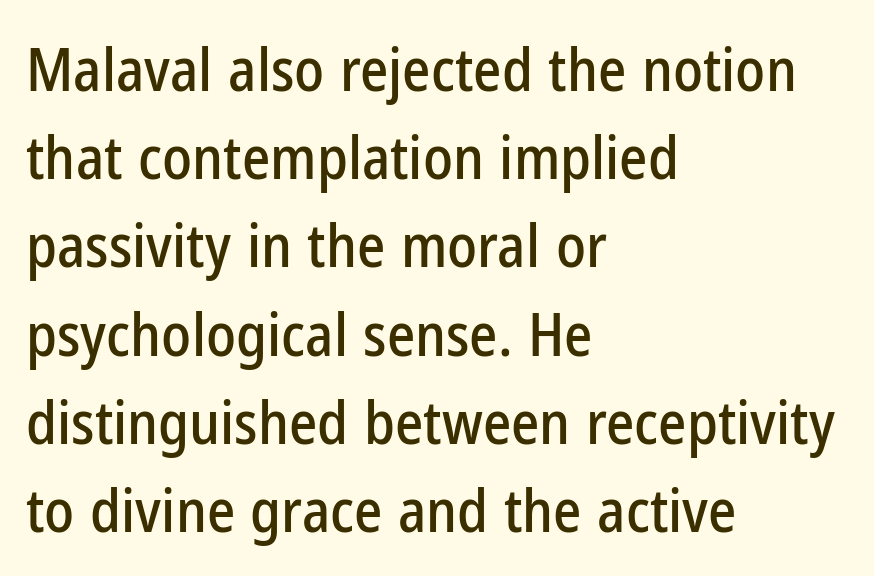
{"serif": "no", "italic": "no", "width": "condensed", "stroke_contrast": "low", "x_height": "medium", "monospaced": "no", "underline": "no", "align": "left", "line_spacing": "normal", "line_spacing_ratio": 1.47, "letter_spacing": "normal", "letter_spacing_em": 0.0, "glyph_px": 60}
